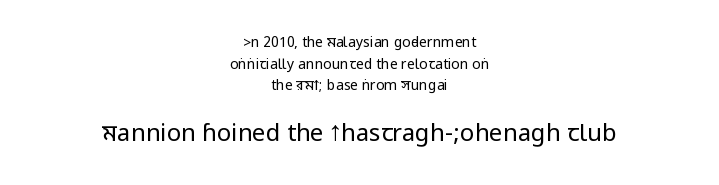
{"italic": "no", "bold": "no", "underline": "no", "align": "center", "line_spacing": "normal", "line_spacing_ratio": 1.54, "letter_spacing": "normal", "letter_spacing_em": 0.0, "larger_block": "second", "size_ratio": 1.71, "glyph_px": 24}
